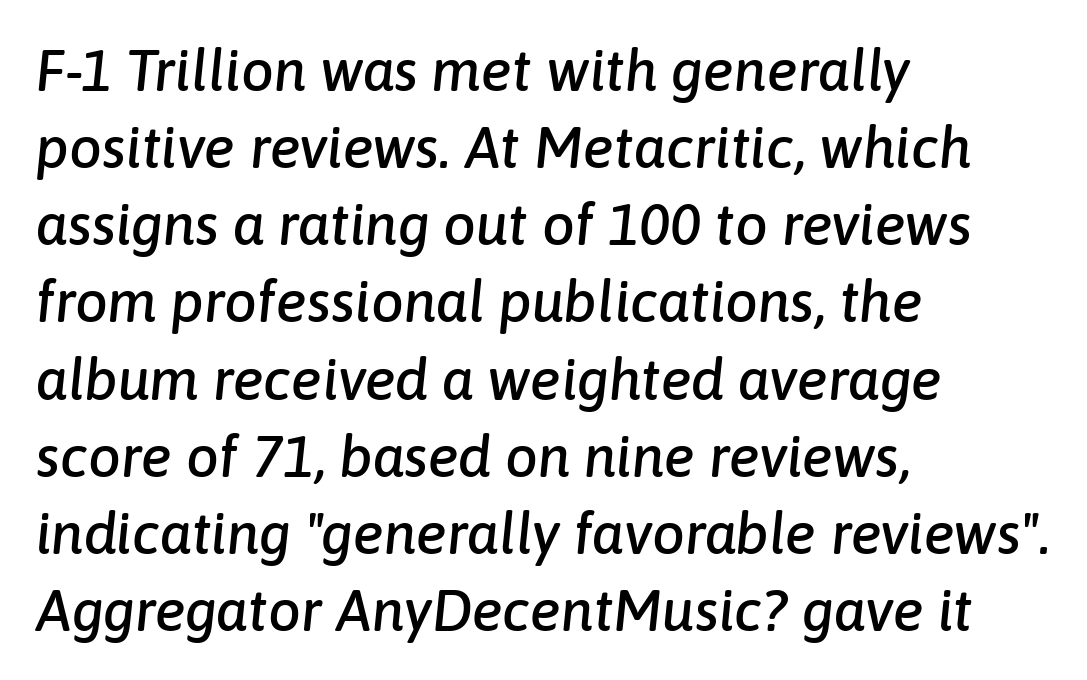
{"italic": "yes", "lean": "right", "slant_degrees": 6, "width": "normal", "stroke_contrast": "low", "x_height": "medium", "monospaced": "no", "underline": "no", "align": "left", "line_spacing": "normal", "line_spacing_ratio": 1.33, "letter_spacing": "normal", "letter_spacing_em": 0.0, "glyph_px": 58}
